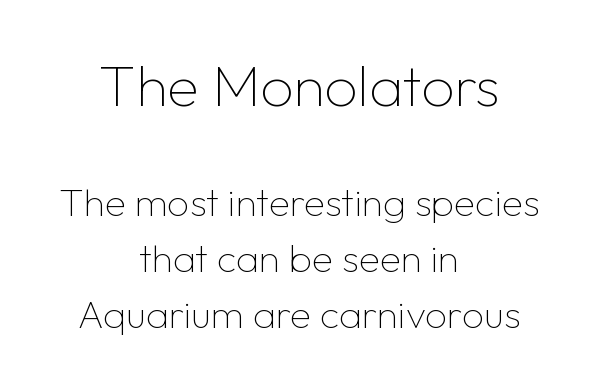
The image shows 58 px thin sans-serif type, upright; set centered, normal line spacing (1.43x), normal letter spacing, not underlined; the first (top) block is 1.49x larger; low stroke contrast and a medium x-height.
